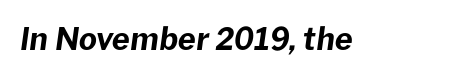
{"italic": "yes", "lean": "right", "slant_degrees": 8, "bold": "yes", "weight": "bold", "width": "normal", "stroke_contrast": "low", "x_height": "medium", "monospaced": "no", "underline": "no", "letter_spacing": "normal", "letter_spacing_em": 0.0, "glyph_px": 31}
